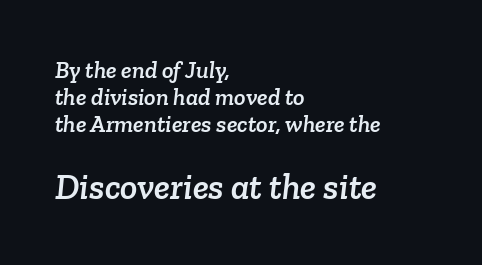
The composition opens small and finishes big. This block would grow much taller if given ordinary leading; it's compressed now. These lines stack with their left ends in a neat column. Caption: standard tracking, unaltered. These lines are composed in type with serifs.
